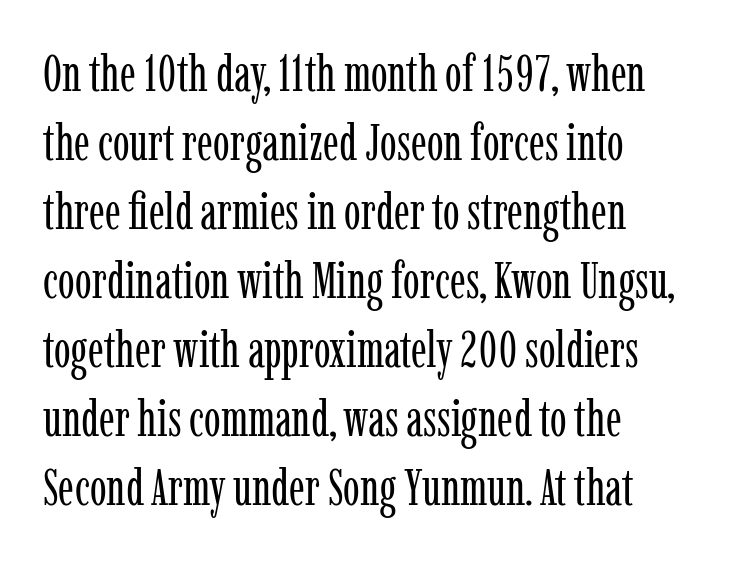
{"serif": "yes", "italic": "no", "bold": "no", "weight": "regular", "width": "condensed", "stroke_contrast": "low", "x_height": "medium", "monospaced": "no", "underline": "no", "align": "left", "line_spacing": "normal", "line_spacing_ratio": 1.38, "letter_spacing": "normal", "letter_spacing_em": 0.0, "glyph_px": 50}
